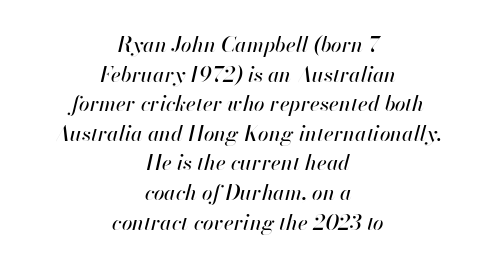
Observe the ordinary spacing: letters are neighbours, not strangers. Underline: absent. Italic: yes, the glyphs are oblique. Notice how descenders clear the ascenders below comfortably — that's standard leading.
